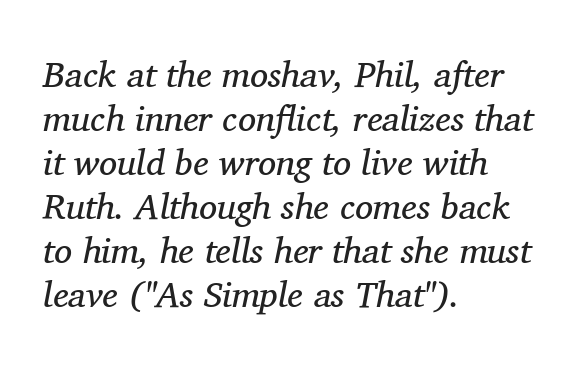
Characters are canted at an angle relative to the baseline's perpendicular. Each row of text sits above clean, open space. Each word holds together tightly as a unit, with standard inter-letter gaps. Font category for this specimen: serif. Horizontally, the lines are justified to the leading edge only.
